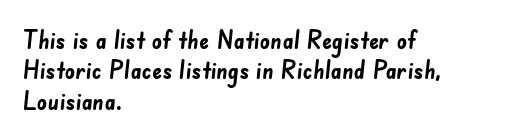
Q: Is the text bold? A: Yes.
Q: Is the text underlined? A: No.
Q: How is the paragraph aligned? A: Left-aligned.
Q: Is the spacing between letters normal or unusually wide? A: Normal.
